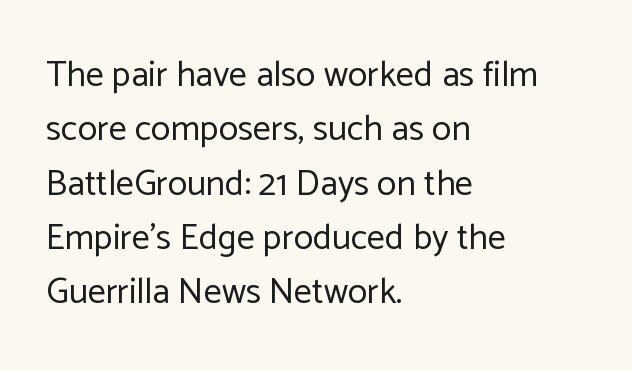
Q: Is the text bold? A: No.
Q: Is the text italic (slanted)? A: No, it is upright.
Q: Is the typeface a serif or a sans-serif typeface? A: Sans-serif.
Q: Is the text underlined? A: No.
Q: How is the paragraph aligned? A: Left-aligned.
Q: Is the spacing between letters normal or unusually wide? A: Normal.
Q: Is the spacing between lines tight, normal or loose? A: Normal.
Q: Width (condensed, normal, or wide)? A: Normal.
Q: Stroke contrast? A: Low.
Q: x-height? A: Medium.
Q: Monospaced? A: No.
